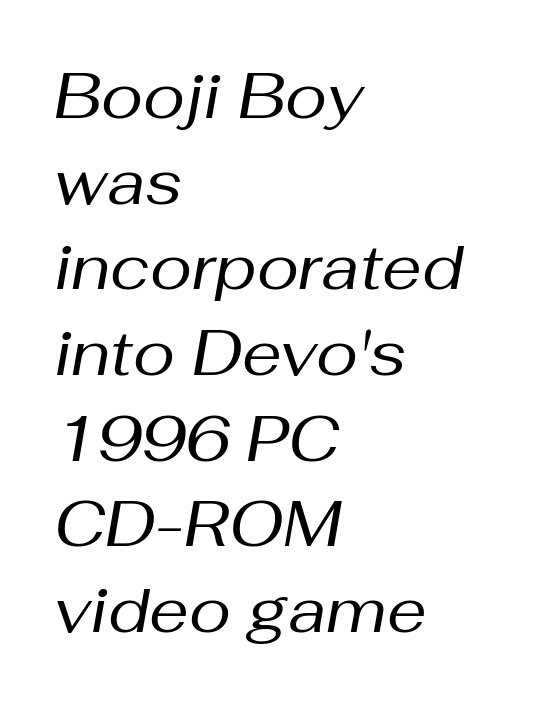
The image shows 63 px regular-weight type, italic (leaning right); set left-aligned, normal line spacing (1.36x), normal letter spacing, not underlined; medium stroke contrast and a medium x-height.
